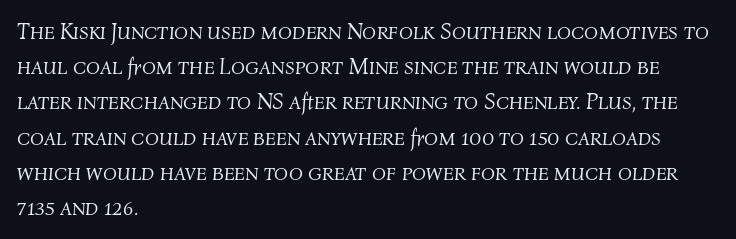
Bare-footed words on every line. Quick note: italic. On a weight scale, this lands at 450 or below. Here the glyphs are tracked normally, forming tight word shapes. Alignment: flush left. This block has exactly the height ordinary leading produces.
